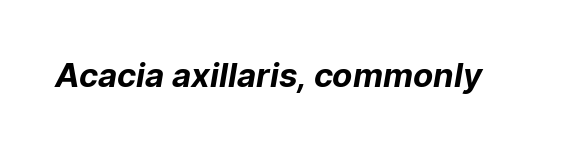
Q: Is the text bold? A: Yes.
Q: Is the typeface a serif or a sans-serif typeface? A: Sans-serif.
Q: Is the text underlined? A: No.
Q: Is the spacing between letters normal or unusually wide? A: Normal.
Q: Width (condensed, normal, or wide)? A: Normal.
Q: Stroke contrast? A: Low.
Q: x-height? A: Medium.
Q: Monospaced? A: No.
